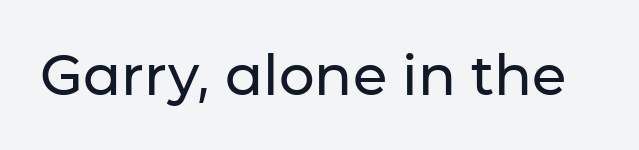
Q: Is the text italic (slanted)? A: No, it is upright.
Q: Is the typeface a serif or a sans-serif typeface? A: Sans-serif.
Q: Is the text underlined? A: No.
Q: Is the spacing between letters normal or unusually wide? A: Normal.
Q: Width (condensed, normal, or wide)? A: Normal.
Q: Stroke contrast? A: Low.
Q: x-height? A: Medium.
Q: Monospaced? A: No.
